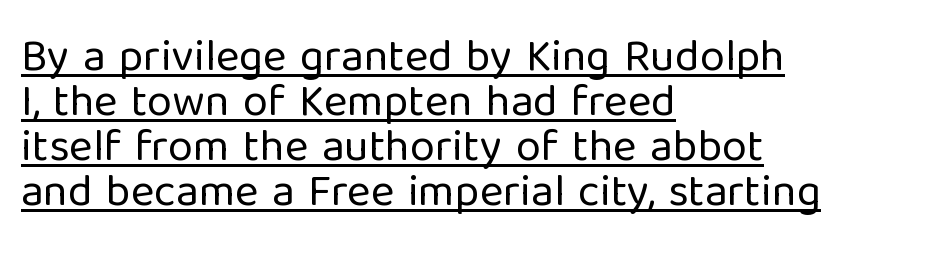
{"serif": "no", "italic": "no", "bold": "no", "weight": "regular", "width": "normal", "stroke_contrast": "low", "x_height": "medium", "monospaced": "no", "underline": "yes", "align": "left", "line_spacing": "tight", "line_spacing_ratio": 1.0, "letter_spacing": "normal", "letter_spacing_em": 0.0, "glyph_px": 45}
